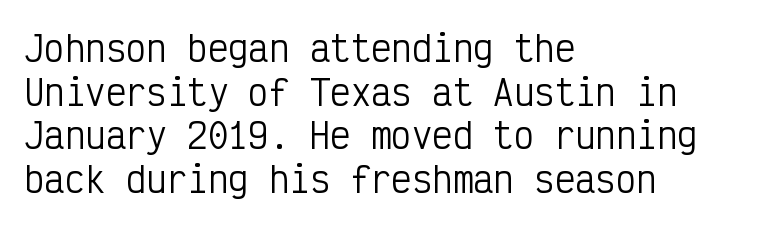
Q: Is the text bold? A: No.
Q: Is the text italic (slanted)? A: No, it is upright.
Q: Is the typeface a serif or a sans-serif typeface? A: Sans-serif.
Q: Is the text underlined? A: No.
Q: How is the paragraph aligned? A: Left-aligned.
Q: Is the spacing between letters normal or unusually wide? A: Normal.
Q: Is the spacing between lines tight, normal or loose? A: Normal.
Q: Width (condensed, normal, or wide)? A: Condensed.
Q: Stroke contrast? A: Low.
Q: x-height? A: Medium.
Q: Monospaced? A: Yes.
